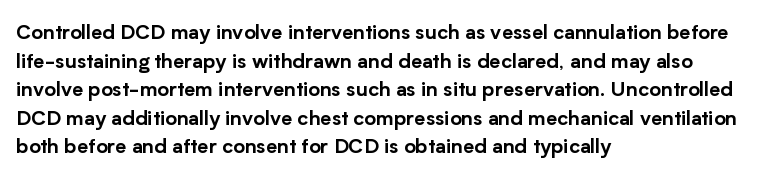
Q: Is the text italic (slanted)? A: No, it is upright.
Q: Is the text underlined? A: No.
Q: How is the paragraph aligned? A: Left-aligned.
Q: Is the spacing between letters normal or unusually wide? A: Normal.
Q: Is the spacing between lines tight, normal or loose? A: Normal.
